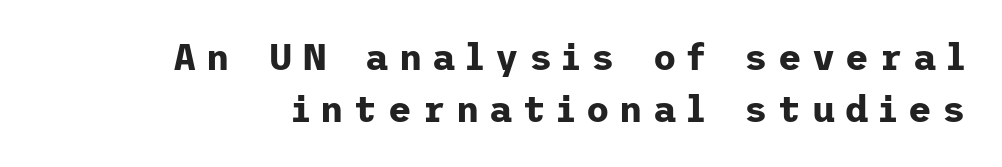
Q: Is the text bold? A: Yes.
Q: Is the text italic (slanted)? A: No, it is upright.
Q: Is the typeface a serif or a sans-serif typeface? A: Sans-serif.
Q: Is the text underlined? A: No.
Q: Is the spacing between letters normal or unusually wide? A: Unusually wide.
Q: Is the spacing between lines tight, normal or loose? A: Normal.
Q: Width (condensed, normal, or wide)? A: Normal.
Q: Stroke contrast? A: Low.
Q: x-height? A: Medium.
